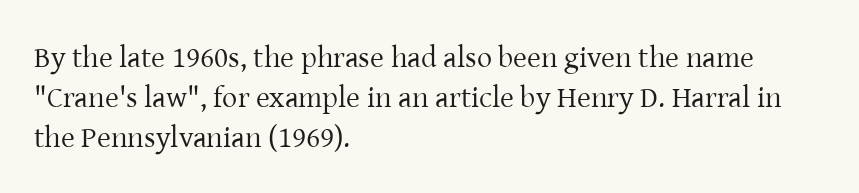
{"serif": "yes", "italic": "no", "bold": "no", "weight": "regular", "width": "normal", "stroke_contrast": "low", "x_height": "medium", "monospaced": "no", "underline": "no", "align": "left", "line_spacing": "normal", "line_spacing_ratio": 1.34, "letter_spacing": "normal", "letter_spacing_em": 0.0, "glyph_px": 30}
